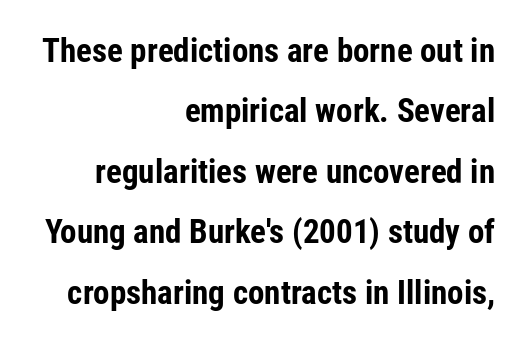
The image shows 33 px bold, condensed sans-serif type, upright; set right-aligned, line spacing 1.83x, normal letter spacing, not underlined; low stroke contrast and a medium x-height.
